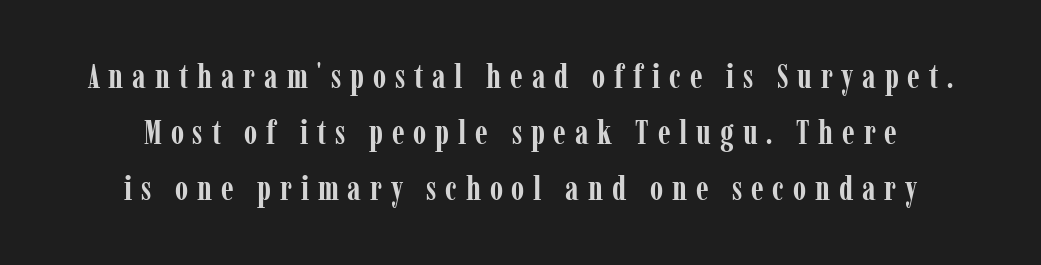
The image shows 34 px semibold, condensed serif type, upright; set normal line spacing (1.65x), unusually wide letter spacing (+0.26 em), not underlined; low stroke contrast and a medium x-height.
